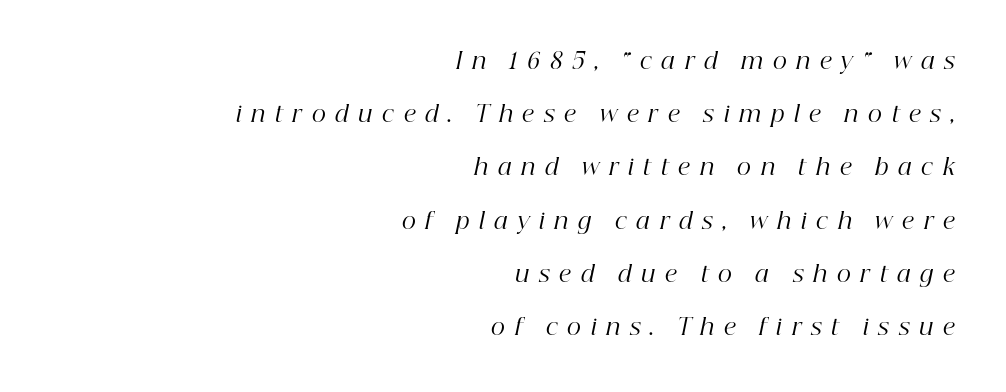
Q: Is the text bold? A: No.
Q: Is the text italic (slanted)? A: Yes, it leans right by about 12 degrees.
Q: Is the text underlined? A: No.
Q: How is the paragraph aligned? A: Right-aligned.
Q: Is the spacing between letters normal or unusually wide? A: Unusually wide.
Q: Is the spacing between lines tight, normal or loose? A: Loose.
